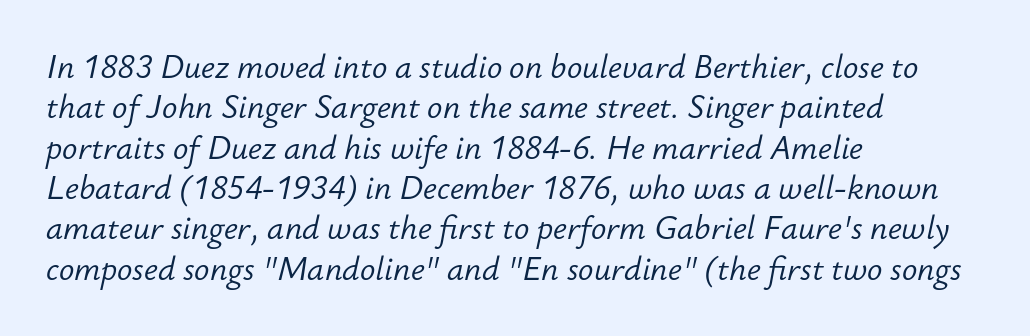
Each stroke keeps to a modest, everyday thickness or less. Layout note: lines flush left. Posture: slanted. There is no visible air inserted between adjacent glyphs.
